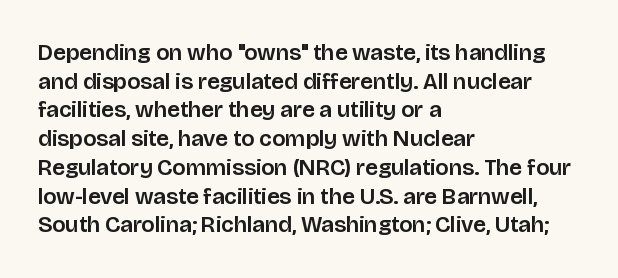
Q: Is the text italic (slanted)? A: No, it is upright.
Q: Is the text underlined? A: No.
Q: How is the paragraph aligned? A: Left-aligned.
Q: Is the spacing between letters normal or unusually wide? A: Normal.
Q: Is the spacing between lines tight, normal or loose? A: Normal.
